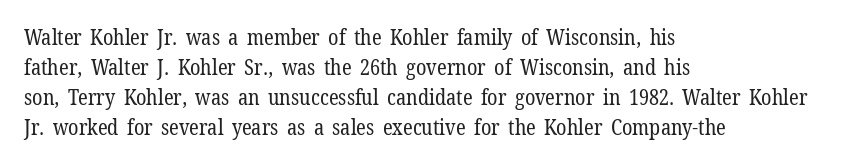
{"italic": "no", "bold": "no", "underline": "no", "align": "left", "line_spacing": "normal", "line_spacing_ratio": 1.43, "letter_spacing": "normal", "letter_spacing_em": 0.0, "glyph_px": 21}
